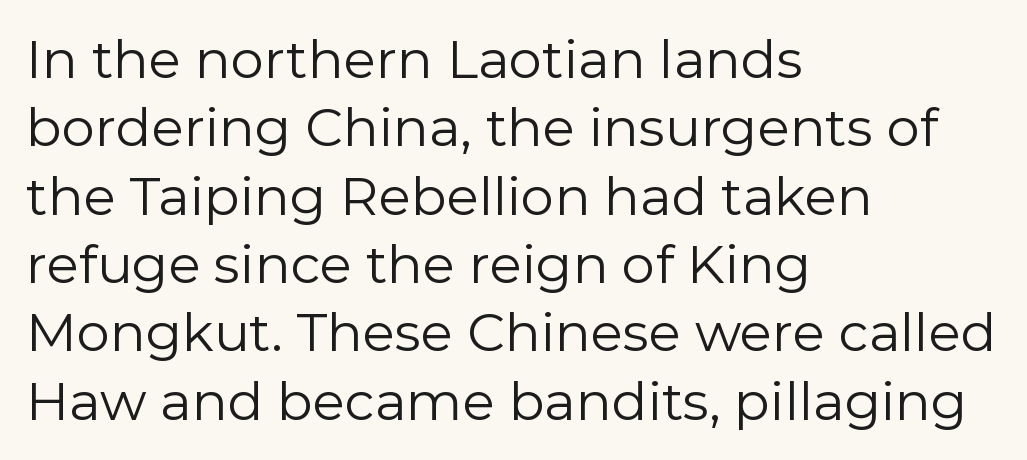
If you drew a line through each stem, it would be perfectly vertical. Only glyphs here, with clear space below each row. Weight: in the light-to-regular range. Looks like regular typesetting: each glyph gets only the width it needs. The line-height multiplier appears to be the usual default.
